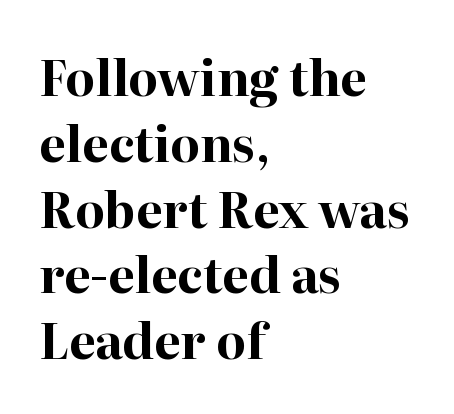
The baseline area is clear. The passage shown is typeset with a serif family. Evenly set lines give the paragraph a standard silhouette. What weight is shown? A full bold with thick strokes. The type is set solid horizontally, with unmodified tracking.
